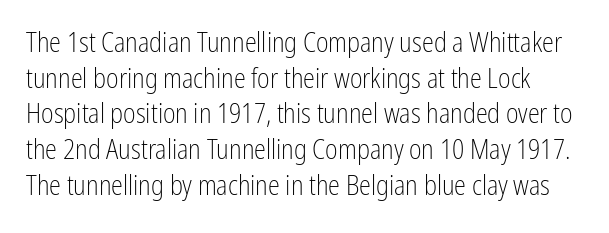
Q: Is the text bold? A: No.
Q: Is the text italic (slanted)? A: No, it is upright.
Q: Is the text underlined? A: No.
Q: Is the spacing between letters normal or unusually wide? A: Normal.
Q: Is the spacing between lines tight, normal or loose? A: Normal.
